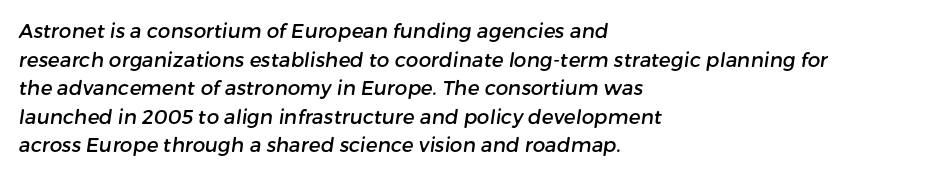
The image shows 20 px text type; set left-aligned, normal line spacing (1.43x), normal letter spacing, not underlined.
